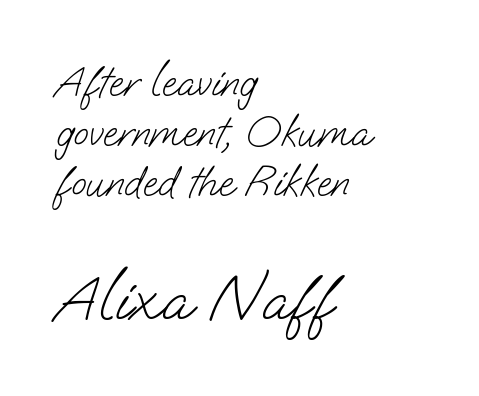
The image shows 66 px light sans-serif type; set left-aligned, tight line spacing (1.14x), normal letter spacing, not underlined; the second (bottom) block is 1.5x larger; low stroke contrast and a small x-height.
